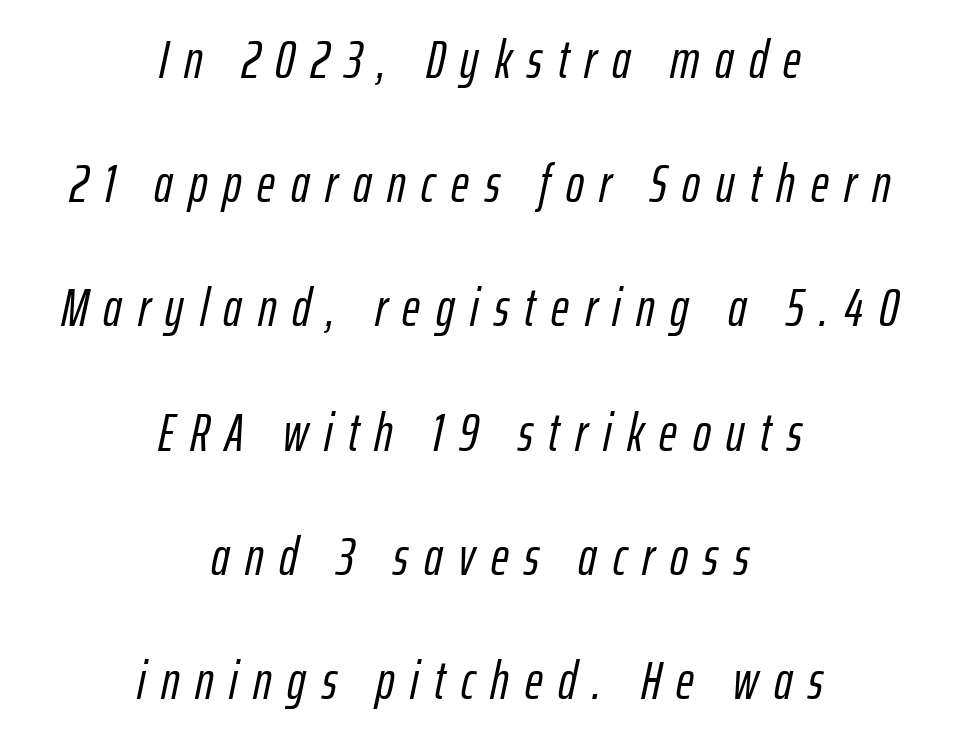
Line spacing here is loose. Looking at the ascenders, they clearly lean. Someone cranked the tracking dial way up on this one. Do the characters align in a grid? No, the font is proportional.
